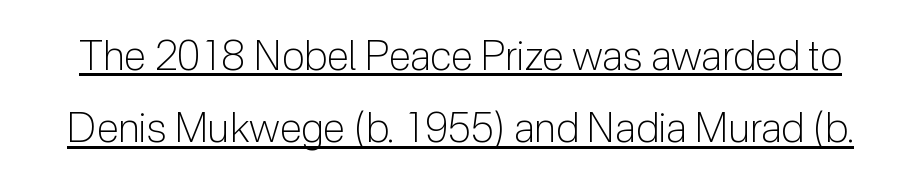
{"serif": "no", "italic": "no", "bold": "no", "weight": "light", "width": "normal", "stroke_contrast": "low", "x_height": "medium", "monospaced": "no", "underline": "yes", "line_spacing_ratio": 1.76, "letter_spacing": "normal", "letter_spacing_em": 0.0, "glyph_px": 41}
